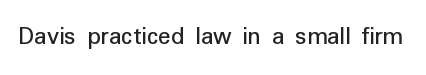
The image shows 26 px text type, upright; set normal letter spacing, not underlined.
